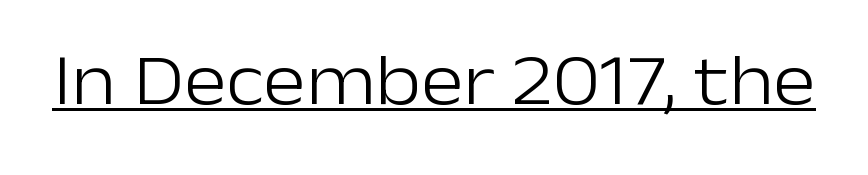
Q: Is the text bold? A: No.
Q: Is the text italic (slanted)? A: No, it is upright.
Q: Is the typeface a serif or a sans-serif typeface? A: Sans-serif.
Q: Is the text underlined? A: Yes.
Q: Is the spacing between letters normal or unusually wide? A: Normal.
Q: Width (condensed, normal, or wide)? A: Normal.
Q: Stroke contrast? A: Low.
Q: x-height? A: Medium.
Q: Monospaced? A: No.
